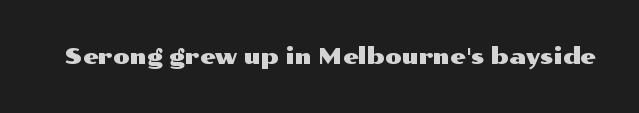
{"italic": "no", "underline": "no", "letter_spacing": "normal", "letter_spacing_em": 0.0, "glyph_px": 22}
